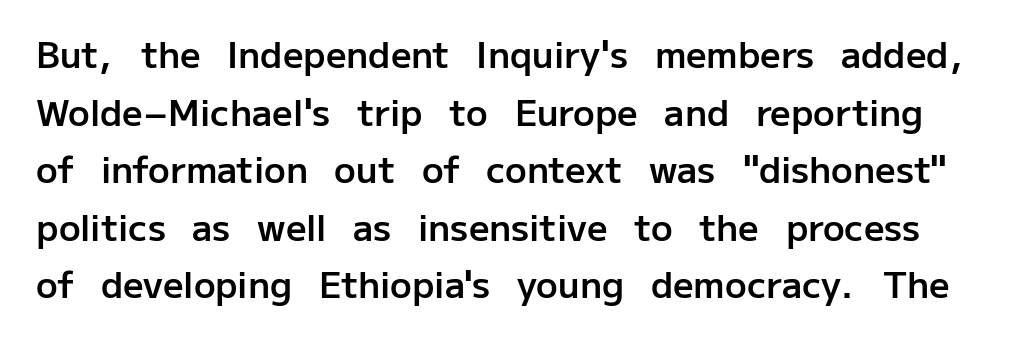
Characters remain perfectly vertical along every line. The tracking reads as untouched default to a designer's eye. A typesetter would label this face a sans. Bold? Not quite — semibold, heavier than regular but stopping short. A typesetter would call this proportional, since set widths differ per character. One glance says typical: line gaps are just what's usual.
